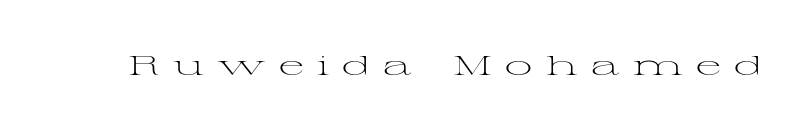
The tracking reads as deliberately expanded to a designer's eye. A clean baseline with only descenders dipping below it. Weight: not bold — regular or lighter. Upright lettering throughout.
